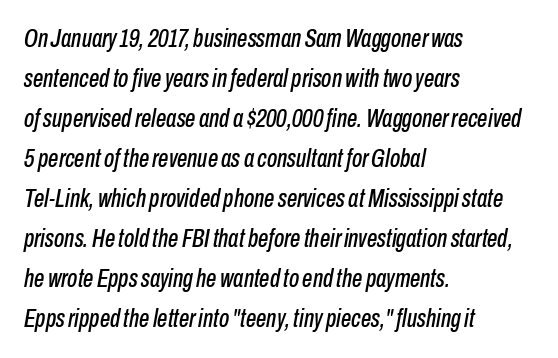
Successive baselines arrive at the customary interval. No word sits above an underline. Compared with typical body copy, the letter spacing here is the same. Designer's note — italics engaged.
